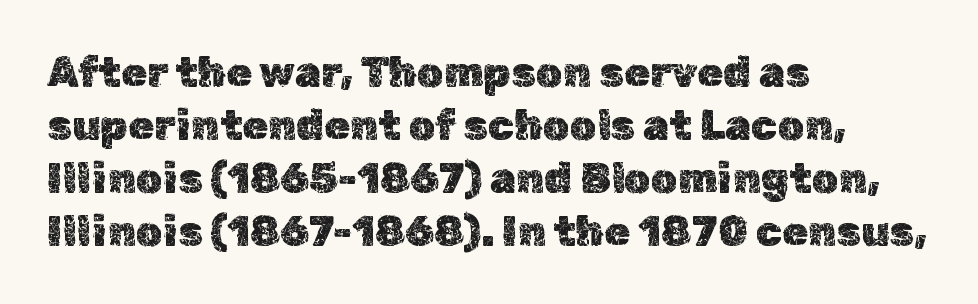
{"italic": "no", "width": "normal", "x_height": "medium", "monospaced": "no", "underline": "no", "align": "left", "line_spacing": "normal", "line_spacing_ratio": 1.26, "letter_spacing": "normal", "letter_spacing_em": 0.0, "glyph_px": 42}
